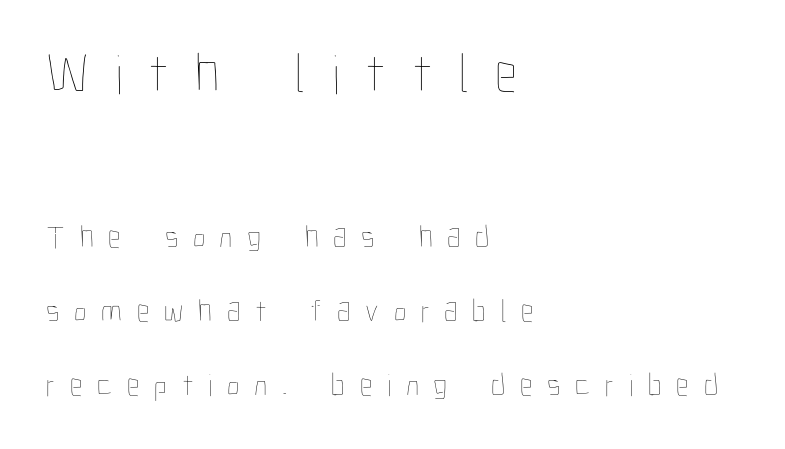
The strokes are not fattened; the text isn't bold. A typesetter would call this proportional, since set widths differ per character. The lines in this sample share a left origin and differ only in where they stop. Inter-character spacing is expanded well beyond the font's built-in metrics.
